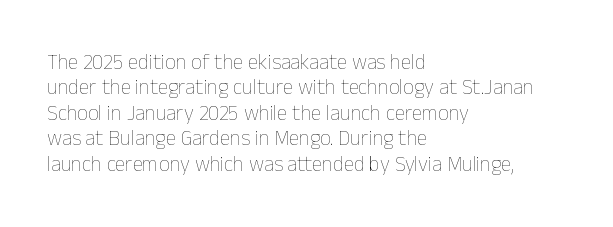
{"italic": "no", "bold": "no", "underline": "no", "align": "left", "line_spacing_ratio": 1.21, "letter_spacing": "normal", "letter_spacing_em": 0.0, "glyph_px": 21}
